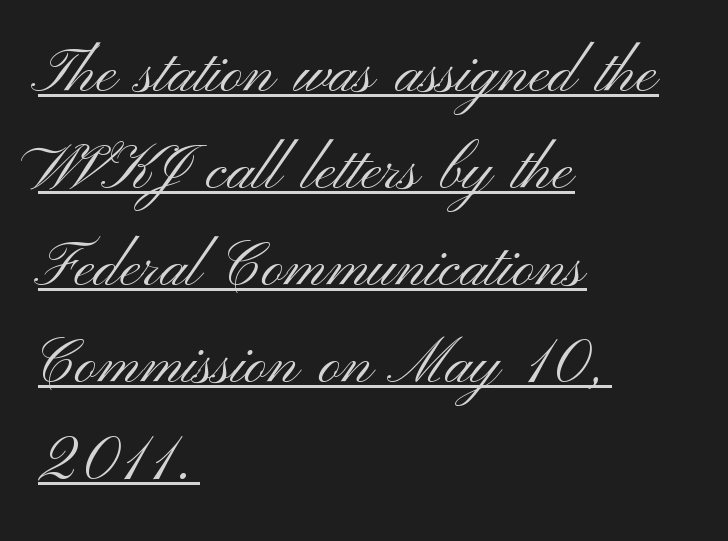
Q: Is the text bold? A: No.
Q: Is the text italic (slanted)? A: Yes.
Q: Is the typeface a serif or a sans-serif typeface? A: Sans-serif.
Q: Is the text underlined? A: Yes.
Q: How is the paragraph aligned? A: Left-aligned.
Q: Is the spacing between letters normal or unusually wide? A: Normal.
Q: Is the spacing between lines tight, normal or loose? A: Normal.
Q: Width (condensed, normal, or wide)? A: Wide.
Q: Stroke contrast? A: Medium.
Q: x-height? A: Small.
Q: Monospaced? A: No.
